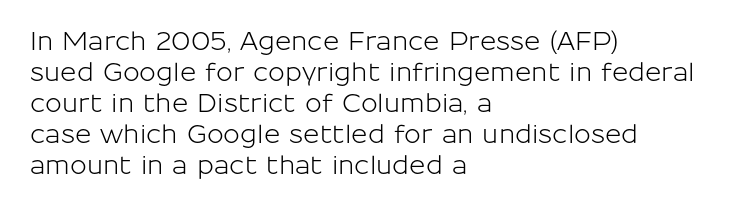
Q: Is the text italic (slanted)? A: No, it is upright.
Q: Is the text underlined? A: No.
Q: How is the paragraph aligned? A: Left-aligned.
Q: Is the spacing between letters normal or unusually wide? A: Normal.
